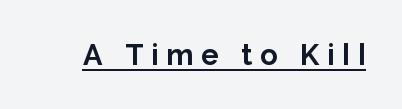
{"serif": "no", "italic": "no", "bold": "yes", "weight": "bold", "width": "normal", "stroke_contrast": "low", "x_height": "medium", "monospaced": "no", "underline": "yes", "letter_spacing": "wide", "letter_spacing_em": 0.27, "glyph_px": 29}
